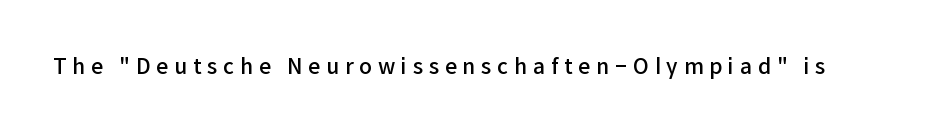
The image shows 21 px text type, upright; set unusually wide letter spacing (+0.28 em), not underlined.
